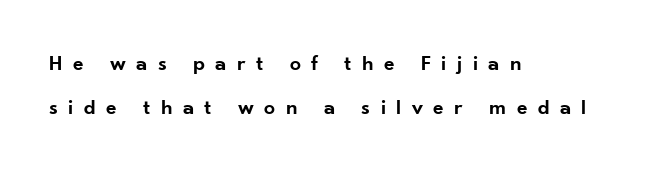
{"italic": "no", "bold": "semi", "underline": "no", "align": "left", "line_spacing": "loose", "line_spacing_ratio": 1.98, "letter_spacing": "wide", "letter_spacing_em": 0.47, "glyph_px": 22}
